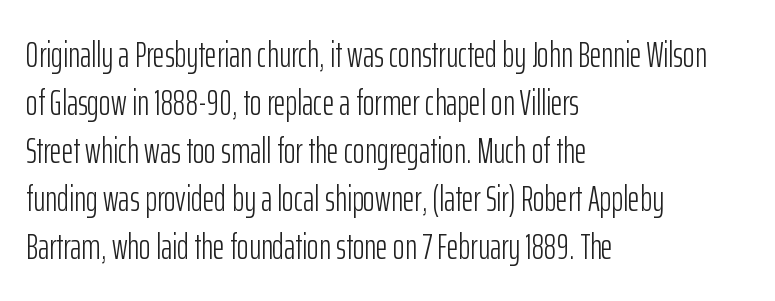
The image shows 36 px light, condensed sans-serif type, upright; set left-aligned, normal line spacing (1.33x), normal letter spacing, not underlined; low stroke contrast and a medium x-height.
